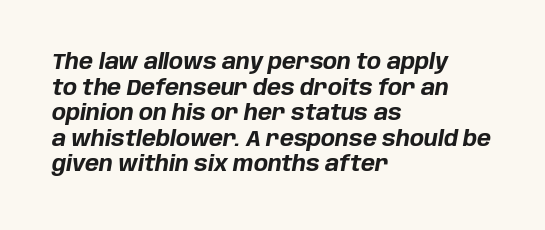
The image shows 21 px bold type, italic (leaning right); set left-aligned, line spacing 1.22x, normal letter spacing, not underlined.
